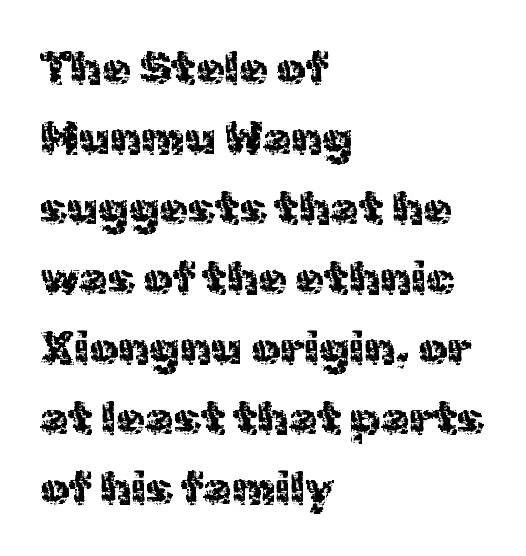
Q: Is the text italic (slanted)? A: No, it is upright.
Q: Is the typeface a serif or a sans-serif typeface? A: Sans-serif.
Q: Is the text underlined? A: No.
Q: How is the paragraph aligned? A: Left-aligned.
Q: Is the spacing between letters normal or unusually wide? A: Normal.
Q: Is the spacing between lines tight, normal or loose? A: Normal.
Q: Width (condensed, normal, or wide)? A: Normal.
Q: x-height? A: Medium.
Q: Monospaced? A: No.
